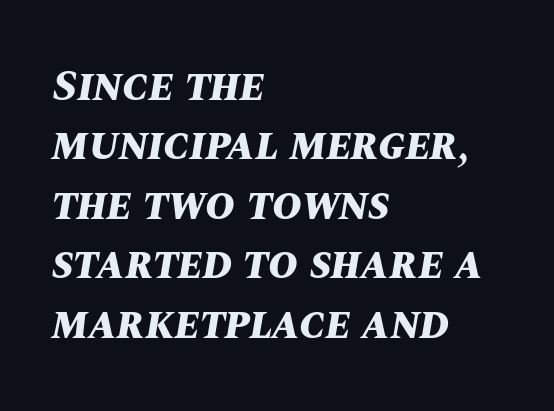
{"italic": "yes", "lean": "right", "slant_degrees": 10, "bold": "yes", "weight": "bold", "width": "normal", "stroke_contrast": "medium", "x_height": "large", "monospaced": "no", "underline": "no", "align": "left", "line_spacing": "normal", "line_spacing_ratio": 1.32, "letter_spacing": "normal", "letter_spacing_em": 0.0, "glyph_px": 45}
